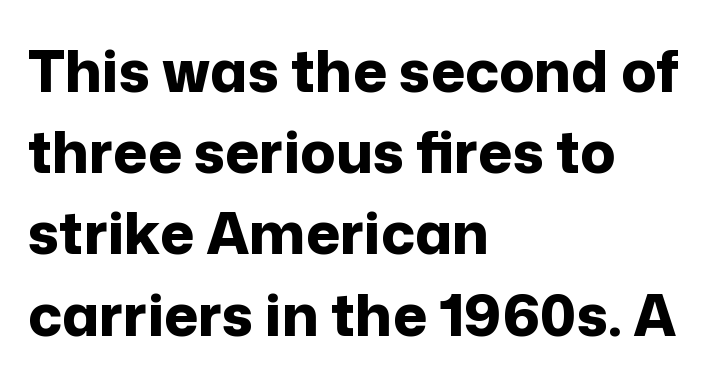
Q: Is the text bold? A: Yes.
Q: Is the text italic (slanted)? A: No, it is upright.
Q: Is the typeface a serif or a sans-serif typeface? A: Sans-serif.
Q: Is the text underlined? A: No.
Q: How is the paragraph aligned? A: Left-aligned.
Q: Is the spacing between letters normal or unusually wide? A: Normal.
Q: Is the spacing between lines tight, normal or loose? A: Normal.
Q: Width (condensed, normal, or wide)? A: Normal.
Q: Stroke contrast? A: Low.
Q: x-height? A: Medium.
Q: Monospaced? A: No.
